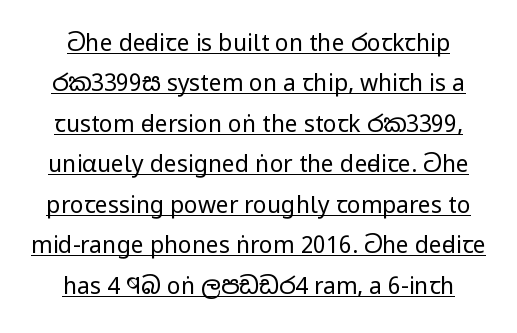
The lettering is marked with a stroke running underneath it. This sample uses plain, unmodified letter spacing. Posture: upright roman. The typeface has the unassuming heft of standard copy or less.
